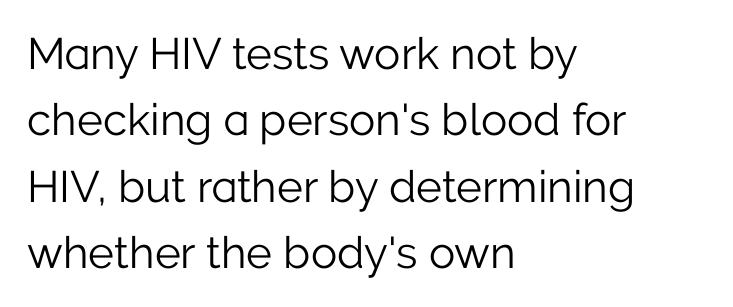
{"serif": "no", "italic": "no", "bold": "no", "weight": "light", "width": "normal", "stroke_contrast": "low", "x_height": "medium", "monospaced": "no", "underline": "no", "align": "left", "line_spacing": "normal", "line_spacing_ratio": 1.51, "letter_spacing": "normal", "letter_spacing_em": 0.0, "glyph_px": 44}
